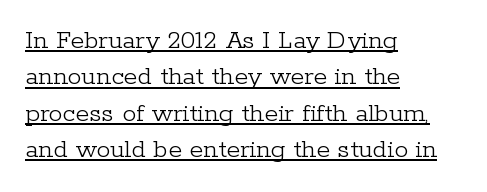
The image shows 28 px light serif type, upright; set left-aligned, normal line spacing (1.3x), normal letter spacing, underlined; low stroke contrast and a medium x-height.
